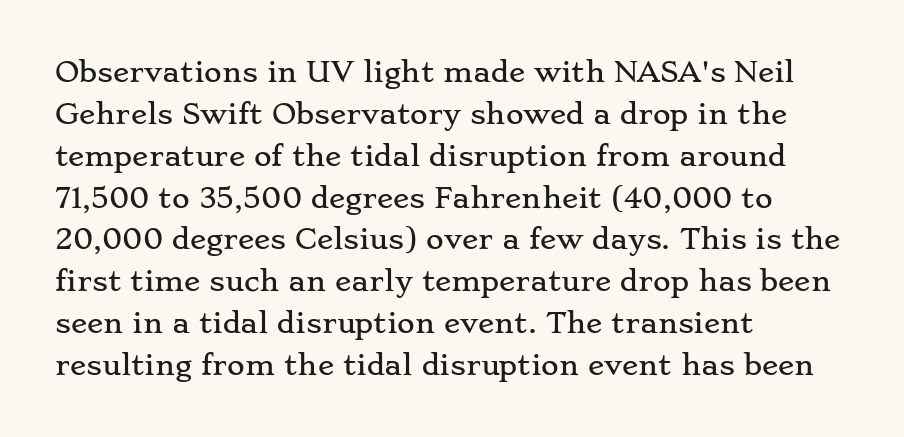
Decoration check: the copy has no underline. You can tell it's not italic because the verticals are truly vertical. Is the letter spacing exaggerated? No — it looks like the ordinary default. A classic flush-left, rag-right setting is used for this passage. Baseline-to-baseline distance is the conventional proportion of letter height.
